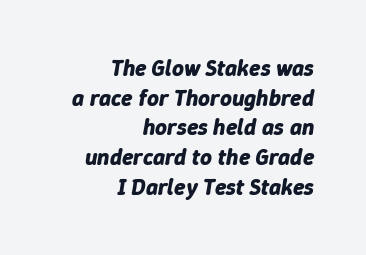
The image shows 23 px bold type, italic (leaning right); set right-aligned, normal line spacing (1.29x), normal letter spacing, not underlined.
